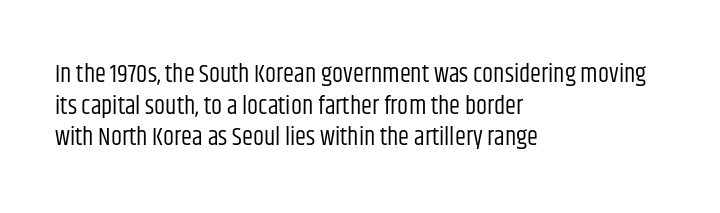
The image shows 25 px text type, upright; set left-aligned, normal line spacing (1.27x), normal letter spacing, not underlined.
